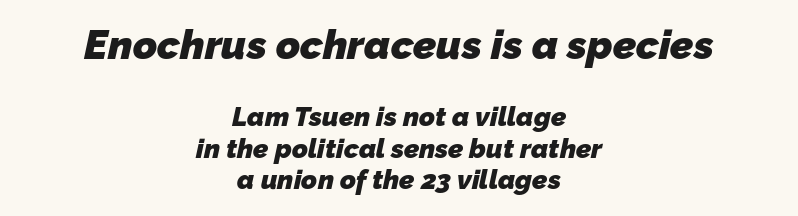
{"serif": "no", "bold": "yes", "weight": "heavy", "width": "normal", "stroke_contrast": "low", "x_height": "medium", "monospaced": "no", "underline": "no", "align": "center", "line_spacing_ratio": 1.16, "letter_spacing": "normal", "letter_spacing_em": 0.0, "larger_block": "first", "size_ratio": 1.52, "glyph_px": 41}
